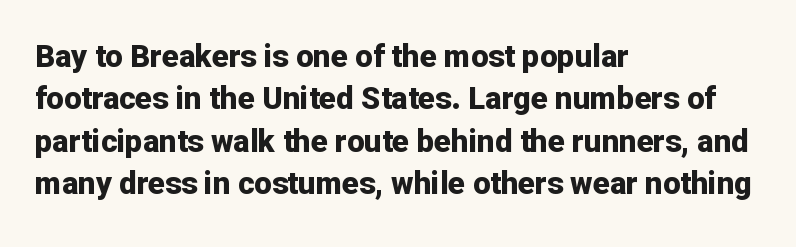
The image shows 31 px bold sans-serif type, upright; set left-aligned, normal line spacing (1.37x), normal letter spacing, not underlined; low stroke contrast and a medium x-height.
